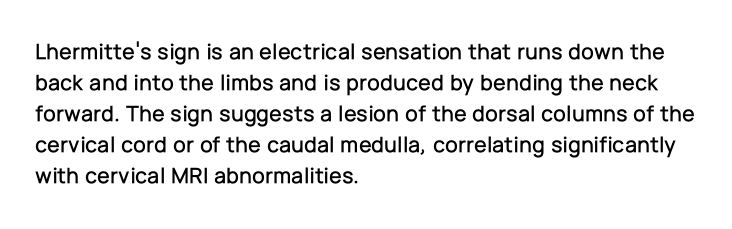
The designer left line spacing at the default. Glance below the letters and you will spot only blank space. The letters sit at their default tracking, neither squeezed nor spread. If you drew a line through each stem, it would be perfectly vertical. The compositor pushed each line to the left boundary.
